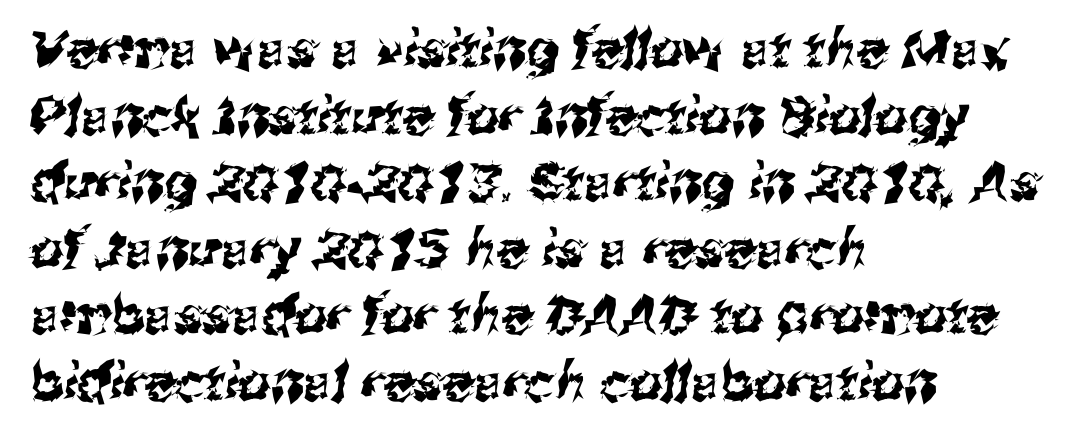
The image shows 52 px sans-serif type; set left-aligned, normal line spacing (1.28x), normal letter spacing, not underlined; medium stroke contrast and a medium x-height.
